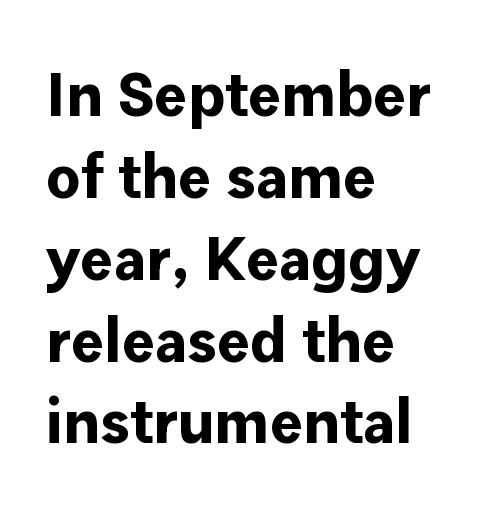
Q: Is the text bold? A: Yes.
Q: Is the text italic (slanted)? A: No, it is upright.
Q: Is the typeface a serif or a sans-serif typeface? A: Sans-serif.
Q: Is the text underlined? A: No.
Q: How is the paragraph aligned? A: Left-aligned.
Q: Is the spacing between letters normal or unusually wide? A: Normal.
Q: Is the spacing between lines tight, normal or loose? A: Normal.
Q: Width (condensed, normal, or wide)? A: Normal.
Q: Stroke contrast? A: Low.
Q: x-height? A: Medium.
Q: Monospaced? A: No.
